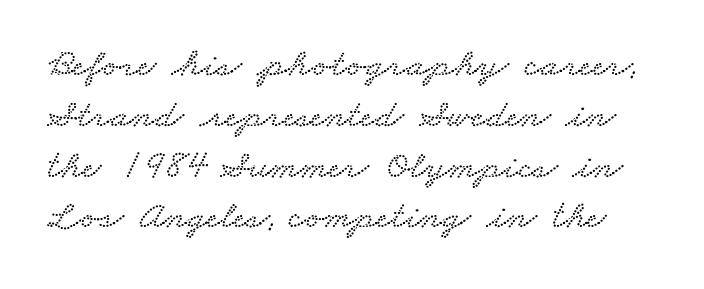
The image shows 40 px wide serif type; set normal line spacing (1.27x), normal letter spacing, not underlined; low stroke contrast and a small x-height.
